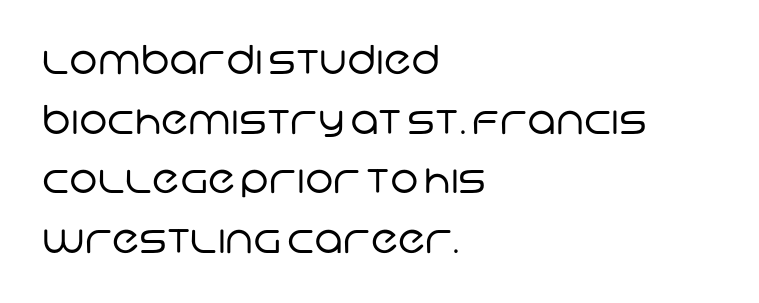
The image shows 40 px regular-weight sans-serif type; set left-aligned, normal line spacing (1.49x), normal letter spacing, not underlined; low stroke contrast and a large x-height.
